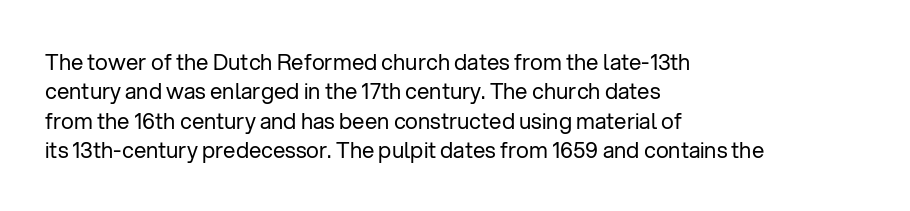
Q: Is the text bold? A: No.
Q: Is the text italic (slanted)? A: No, it is upright.
Q: Is the text underlined? A: No.
Q: How is the paragraph aligned? A: Left-aligned.
Q: Is the spacing between letters normal or unusually wide? A: Normal.
Q: Is the spacing between lines tight, normal or loose? A: Normal.
